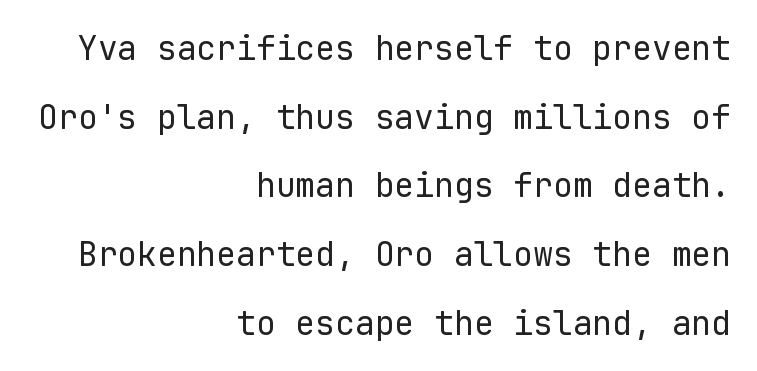
The image shows 33 px regular-weight sans-serif type, upright, monospaced; set right-aligned, loose line spacing (2.08x), normal letter spacing, not underlined; low stroke contrast and a medium x-height.
